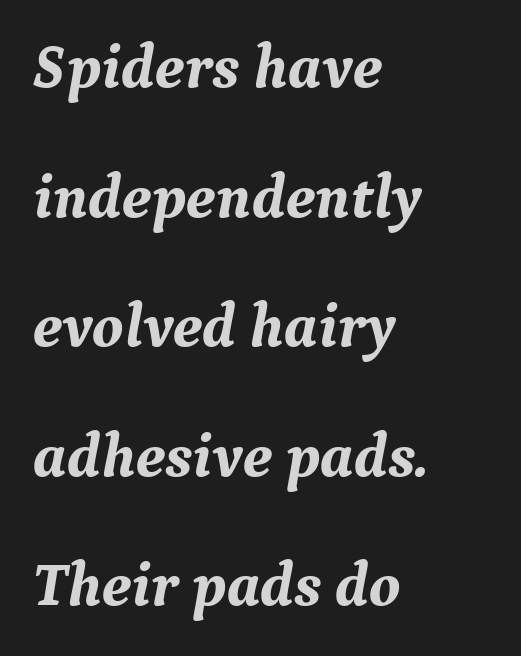
Q: Is the text bold? A: Yes.
Q: Is the text italic (slanted)? A: Yes, it leans right by about 9 degrees.
Q: Is the typeface a serif or a sans-serif typeface? A: Serif.
Q: Is the text underlined? A: No.
Q: How is the paragraph aligned? A: Left-aligned.
Q: Is the spacing between letters normal or unusually wide? A: Normal.
Q: Is the spacing between lines tight, normal or loose? A: Loose.
Q: Width (condensed, normal, or wide)? A: Normal.
Q: Stroke contrast? A: Medium.
Q: x-height? A: Medium.
Q: Monospaced? A: No.
